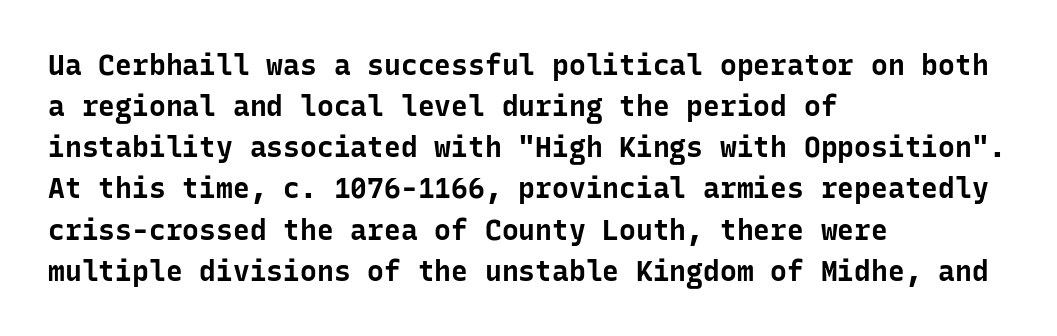
The lines are quadded left. If you measured baseline to baseline, you'd find a middling distance. A sans-serif font was chosen for this passage. Style check: upright. Fixed-width glyphs throughout — classic coding-font behaviour. Any mark beneath the type? The region is blank.
